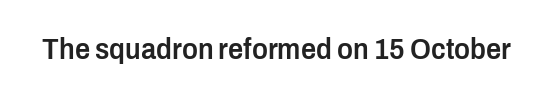
The space directly below the letters is spotless. The typography opts for an upright posture over an oblique one. A fair bit of extra ink — the face is semibold, not bold. Typographically, this falls in the sans-serif category.
